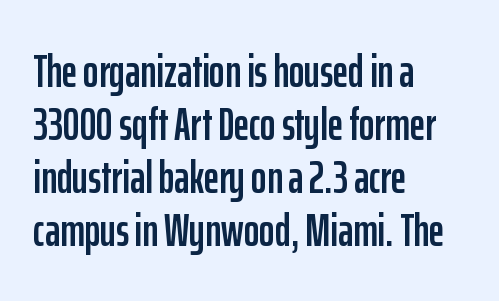
Caption: multi-line text, flush left, ragged right. The passage shown is typed in a proportional face where columns would drift. Summary of vertical rhythm: compact, with narrow interline spacing. The face used here is rendered with its standard letterfit. Clear beneath every line of the passage.
